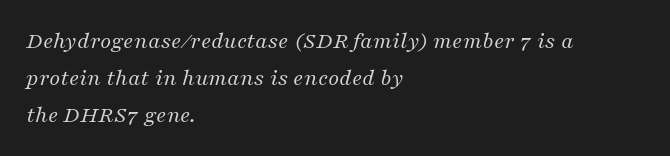
The strokes are not fattened; the text isn't bold. Baseline-to-baseline distance is the conventional proportion of letter height. Each row of text sits above clean, open space. The horizontal fit of the characters is conventional and even. The paragraph shown leans on its left margin.
